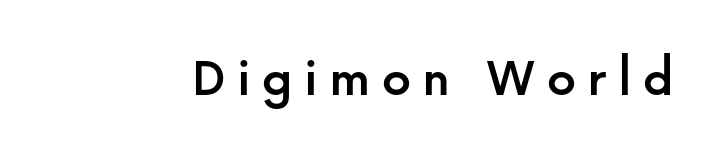
{"serif": "no", "italic": "no", "width": "normal", "stroke_contrast": "low", "x_height": "medium", "monospaced": "no", "underline": "no", "letter_spacing": "wide", "letter_spacing_em": 0.2, "glyph_px": 57}
